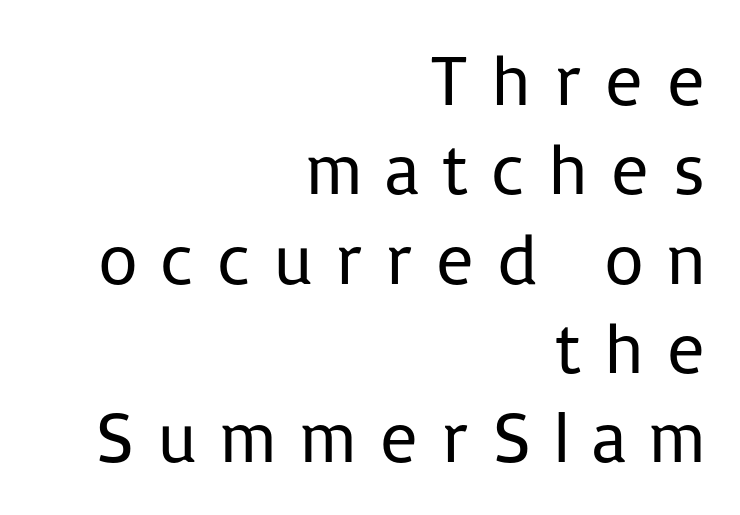
Q: Is the text bold? A: No.
Q: Is the text italic (slanted)? A: No, it is upright.
Q: Is the typeface a serif or a sans-serif typeface? A: Sans-serif.
Q: Is the text underlined? A: No.
Q: How is the paragraph aligned? A: Right-aligned.
Q: Is the spacing between letters normal or unusually wide? A: Unusually wide.
Q: Width (condensed, normal, or wide)? A: Normal.
Q: Stroke contrast? A: Low.
Q: x-height? A: Medium.
Q: Monospaced? A: No.
